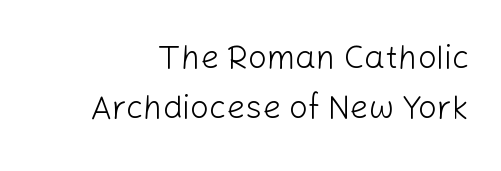
Q: Is the text bold? A: No.
Q: Is the text italic (slanted)? A: No, it is upright.
Q: Is the typeface a serif or a sans-serif typeface? A: Sans-serif.
Q: Is the text underlined? A: No.
Q: Is the spacing between letters normal or unusually wide? A: Normal.
Q: Is the spacing between lines tight, normal or loose? A: Normal.
Q: Width (condensed, normal, or wide)? A: Normal.
Q: Stroke contrast? A: Low.
Q: x-height? A: Medium.
Q: Monospaced? A: No.
